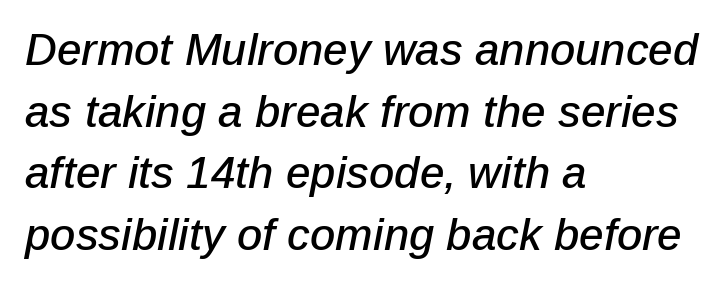
{"italic": "yes", "lean": "right", "slant_degrees": 12, "width": "normal", "stroke_contrast": "low", "x_height": "medium", "monospaced": "no", "underline": "no", "align": "left", "line_spacing": "normal", "line_spacing_ratio": 1.4, "letter_spacing": "normal", "letter_spacing_em": 0.0, "glyph_px": 44}
